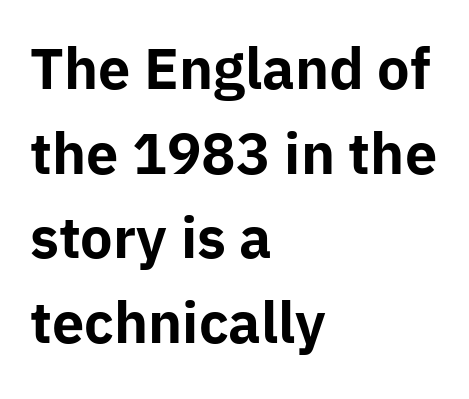
The image shows 55 px bold sans-serif type, upright; set left-aligned, normal line spacing (1.54x), normal letter spacing, not underlined; low stroke contrast and a medium x-height.
